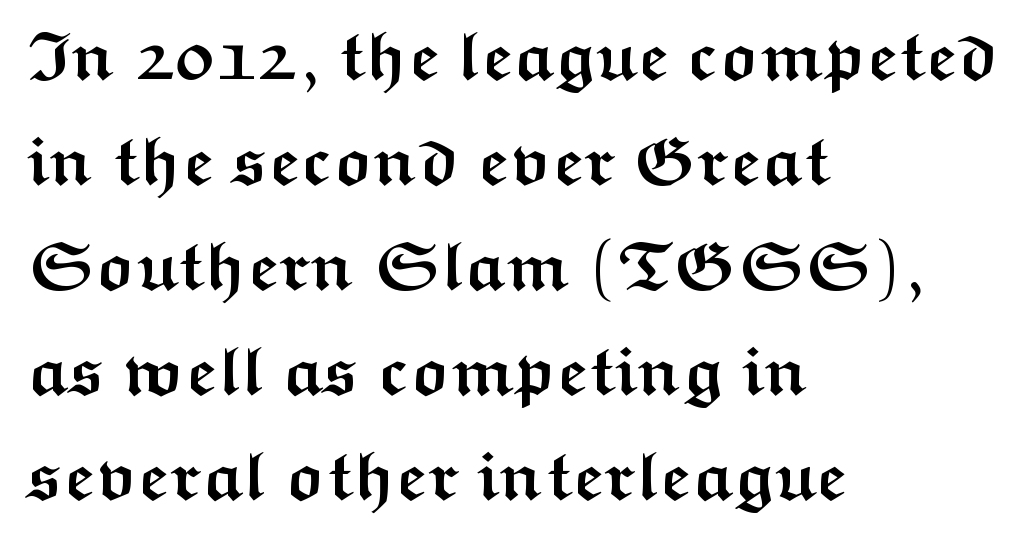
{"serif": "no", "italic": "no", "bold": "yes", "weight": "semibold", "width": "wide", "stroke_contrast": "medium", "x_height": "medium", "monospaced": "no", "underline": "no", "align": "left", "line_spacing": "normal", "line_spacing_ratio": 1.52, "letter_spacing": "normal", "letter_spacing_em": 0.0, "glyph_px": 69}
